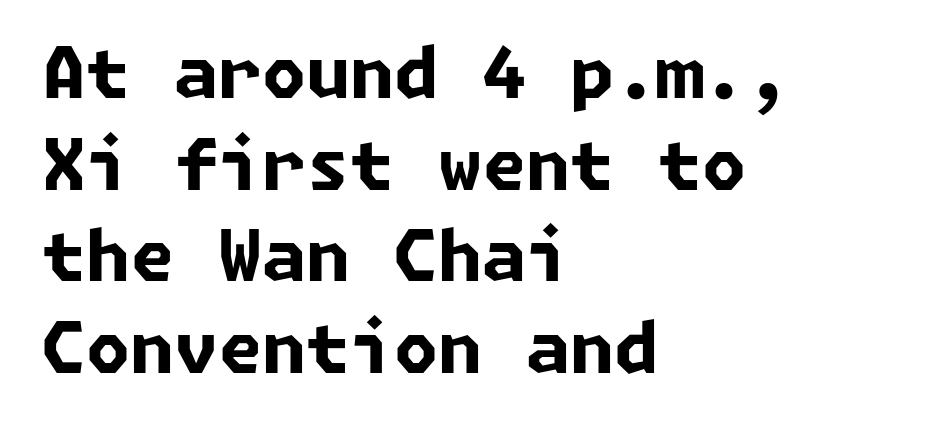
The image shows 71 px bold sans-serif type; set left-aligned, normal line spacing (1.29x), normal letter spacing, not underlined; low stroke contrast and a medium x-height.
